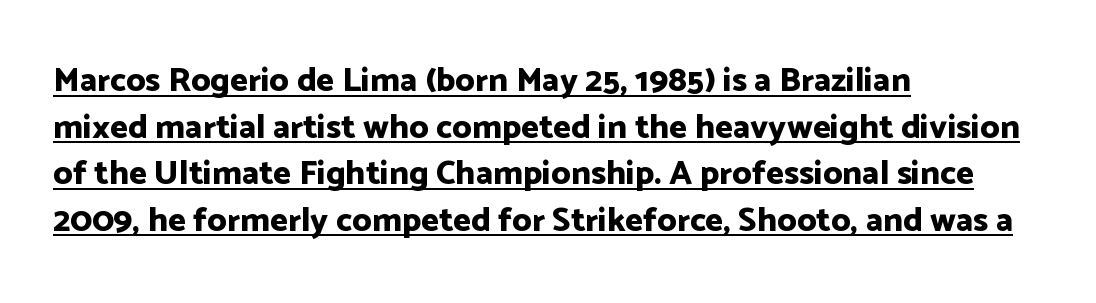
The image shows 34 px bold sans-serif type, upright; set left-aligned, normal line spacing (1.37x), normal letter spacing, underlined; low stroke contrast and a medium x-height.
